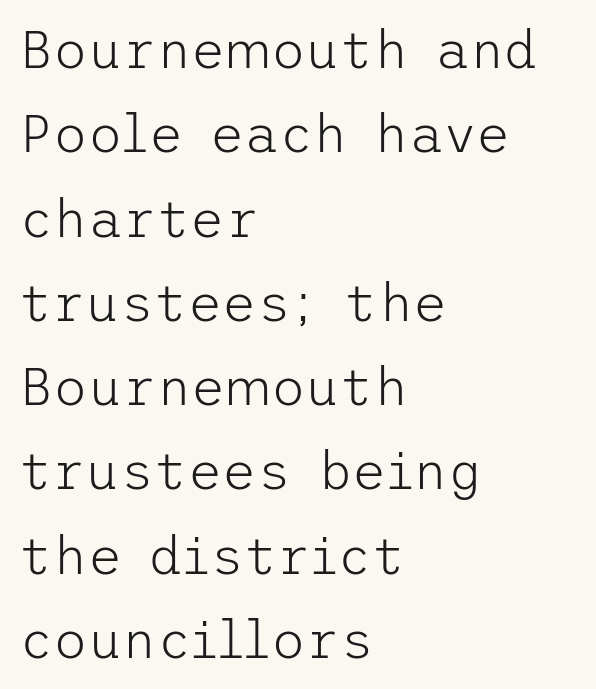
{"serif": "no", "italic": "no", "bold": "no", "weight": "light", "width": "normal", "stroke_contrast": "low", "x_height": "medium", "underline": "no", "align": "left", "line_spacing": "normal", "line_spacing_ratio": 1.59, "letter_spacing": "normal", "letter_spacing_em": 0.0, "glyph_px": 53}
